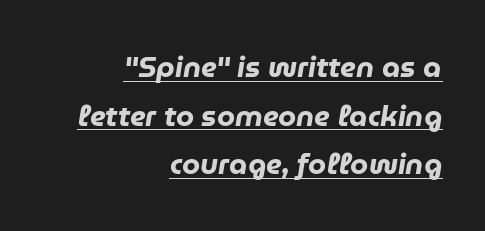
The image shows 29 px heavy type, italic (leaning right); set right-aligned, normal line spacing (1.68x), normal letter spacing, underlined; low stroke contrast and a medium x-height.
